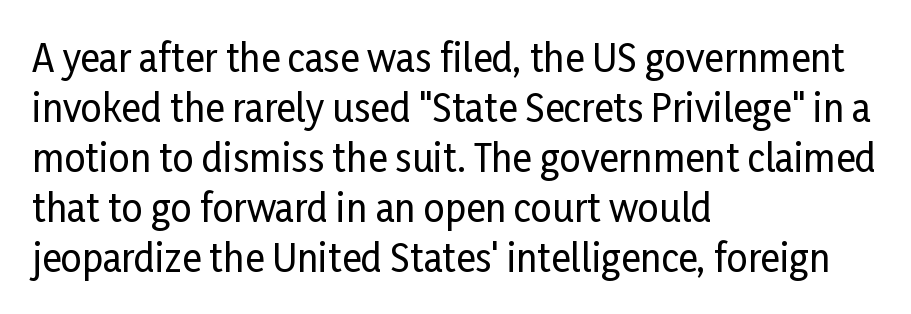
The image shows 37 px condensed sans-serif type, upright; set left-aligned, normal line spacing (1.35x), normal letter spacing, not underlined; low stroke contrast and a medium x-height.
